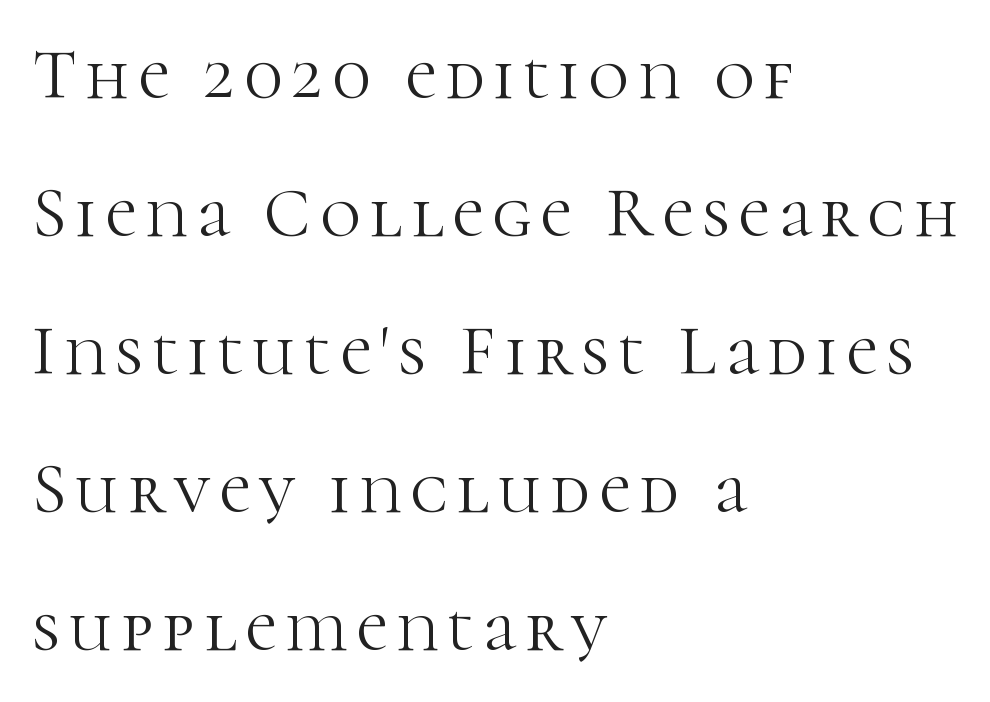
{"serif": "yes", "italic": "no", "bold": "no", "weight": "light", "width": "normal", "stroke_contrast": "high", "x_height": "medium", "monospaced": "no", "underline": "no", "align": "left", "line_spacing": "loose", "line_spacing_ratio": 1.97, "glyph_px": 70}
